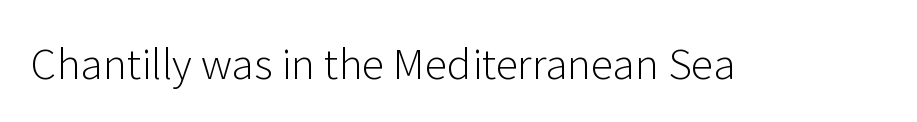
The image shows 41 px light sans-serif type, upright; set normal letter spacing, not underlined; low stroke contrast and a medium x-height.
